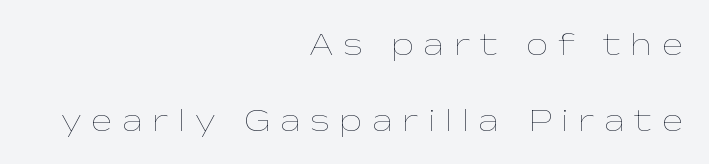
The image shows 32 px thin, wide type, upright; set right-aligned, loose line spacing (2.37x), unusually wide letter spacing (+0.3 em), not underlined; low stroke contrast and a medium x-height.
